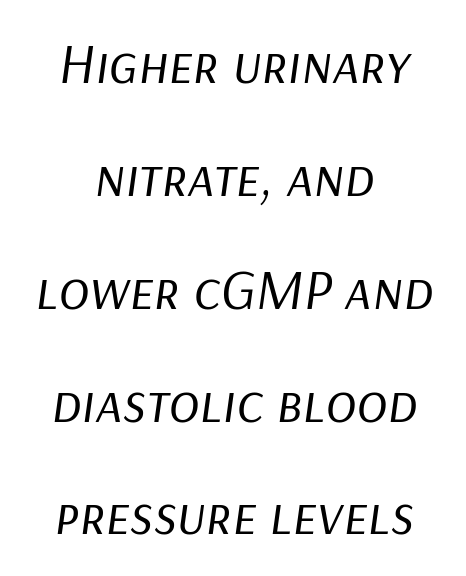
A bare baseline throughout the passage. Vertical spacing — loose. No letter is thick-stroked: the sample isn't bold. Horizontally, the lines are justified to the midpoint only. Each letter keeps its own natural width here, so spacing adapts to shape.
